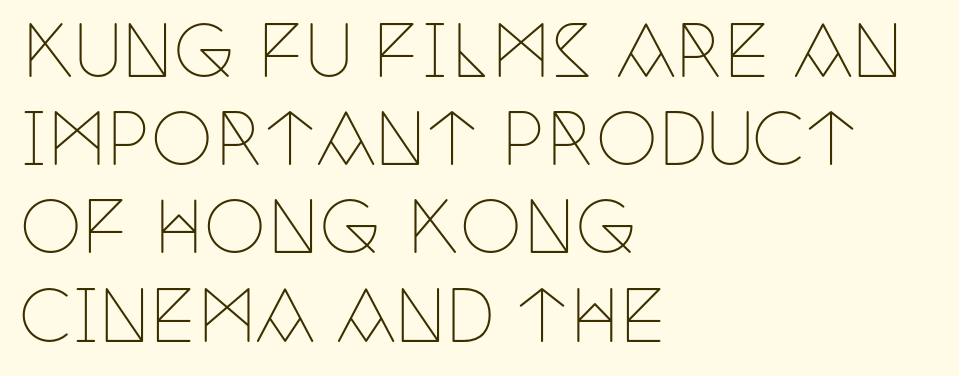
{"serif": "yes", "italic": "no", "bold": "no", "weight": "thin", "width": "condensed", "stroke_contrast": "low", "x_height": "large", "monospaced": "no", "underline": "no", "align": "left", "line_spacing": "normal", "line_spacing_ratio": 1.26, "letter_spacing": "normal", "letter_spacing_em": 0.0, "glyph_px": 70}
